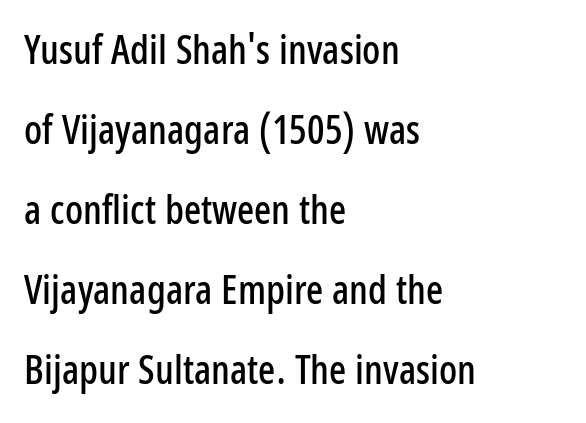
The image shows 40 px condensed sans-serif type, upright; set left-aligned, loose line spacing (2.0x), normal letter spacing, not underlined; low stroke contrast and a medium x-height.
